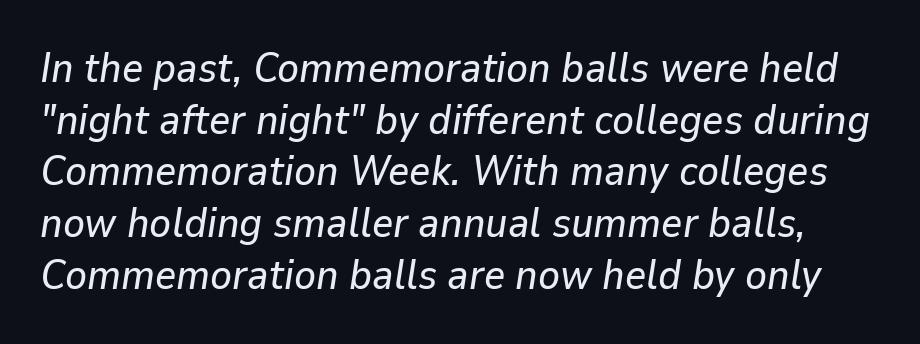
The image shows 41 px text type, italic (leaning right); set normal line spacing (1.26x), normal letter spacing, not underlined; low stroke contrast and a medium x-height.
